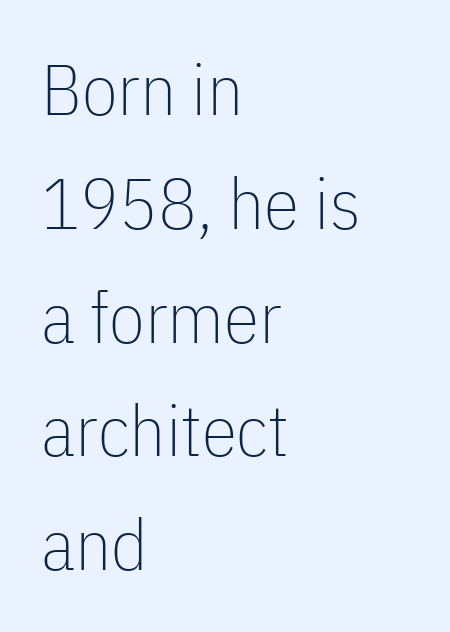
The image shows 72 px thin, condensed sans-serif type, upright; set left-aligned, normal line spacing (1.58x), normal letter spacing, not underlined; low stroke contrast and a medium x-height.
